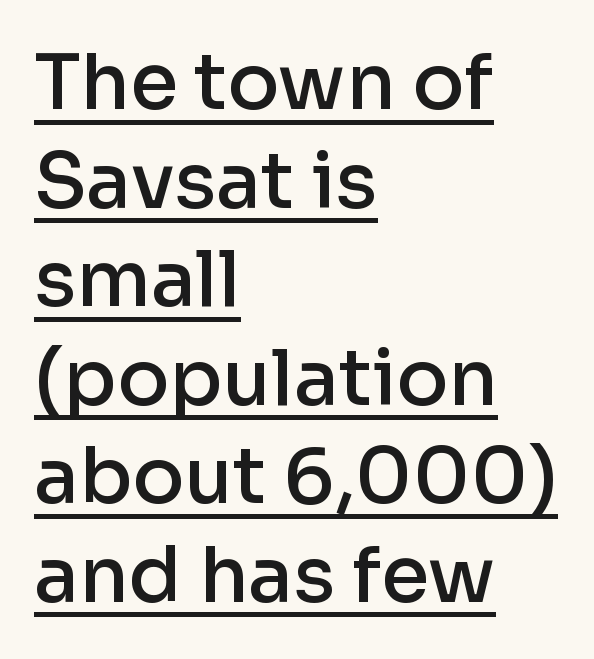
The image shows 77 px semibold sans-serif type, upright; set left-aligned, normal line spacing (1.28x), normal letter spacing, underlined; low stroke contrast and a medium x-height.
